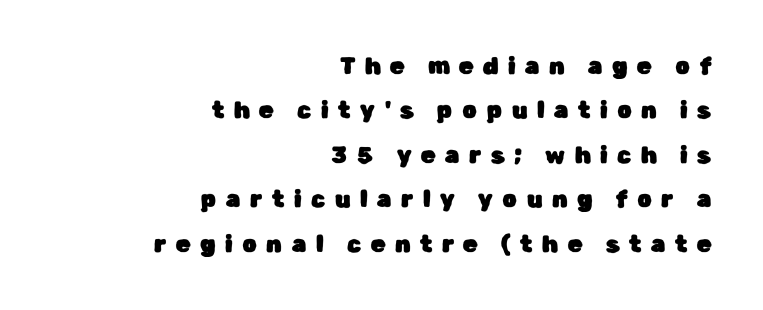
No italicization has been applied; the sample stays upright. The baseline area is clear. This sample trades compactness for vertical openness between lines. Compared with a flush-left layout, this one pins lines to the opposite, right side. Words appear elongated and porous because spacing is wide.
